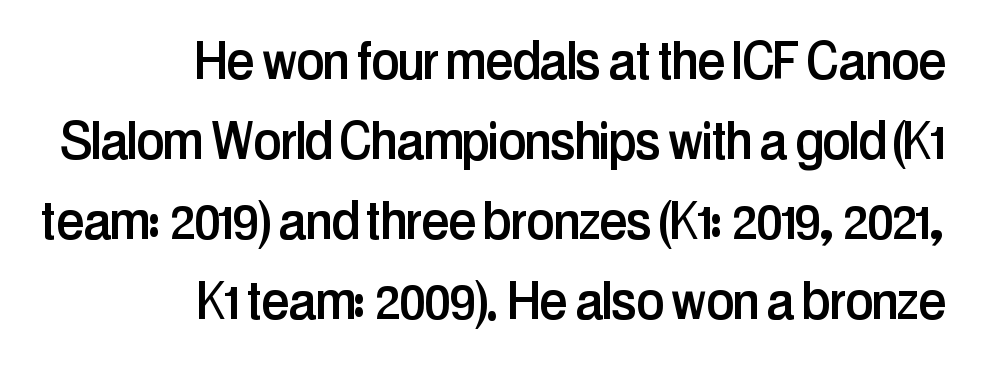
Q: Is the text italic (slanted)? A: No, it is upright.
Q: Is the typeface a serif or a sans-serif typeface? A: Sans-serif.
Q: Is the text underlined? A: No.
Q: How is the paragraph aligned? A: Right-aligned.
Q: Is the spacing between letters normal or unusually wide? A: Normal.
Q: Is the spacing between lines tight, normal or loose? A: Normal.
Q: Width (condensed, normal, or wide)? A: Condensed.
Q: Stroke contrast? A: Low.
Q: x-height? A: Medium.
Q: Monospaced? A: No.
